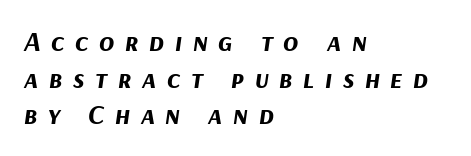
{"italic": "yes", "lean": "right", "slant_degrees": 9, "bold": "yes", "weight": "bold", "width": "normal", "stroke_contrast": "medium", "x_height": "medium", "monospaced": "no", "underline": "no", "align": "left", "line_spacing": "normal", "line_spacing_ratio": 1.31, "letter_spacing": "wide", "letter_spacing_em": 0.37, "glyph_px": 28}
